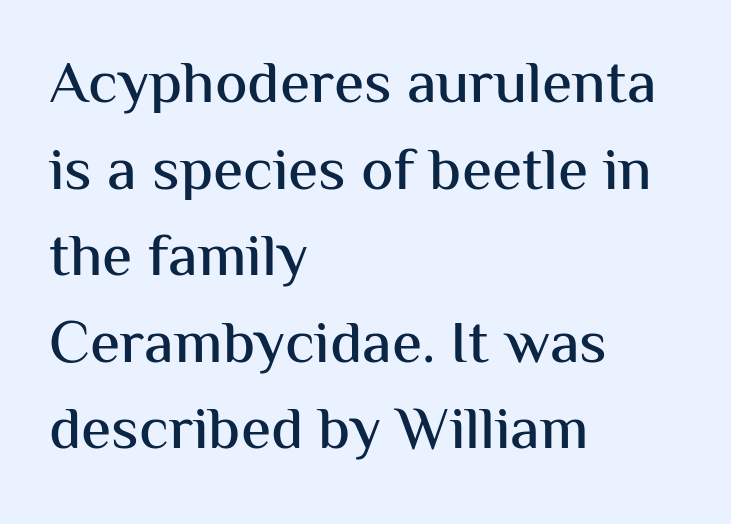
Q: Is the text italic (slanted)? A: No, it is upright.
Q: Is the typeface a serif or a sans-serif typeface? A: Sans-serif.
Q: Is the text underlined? A: No.
Q: How is the paragraph aligned? A: Left-aligned.
Q: Is the spacing between letters normal or unusually wide? A: Normal.
Q: Is the spacing between lines tight, normal or loose? A: Normal.
Q: Width (condensed, normal, or wide)? A: Normal.
Q: Stroke contrast? A: Medium.
Q: x-height? A: Medium.
Q: Monospaced? A: No.
